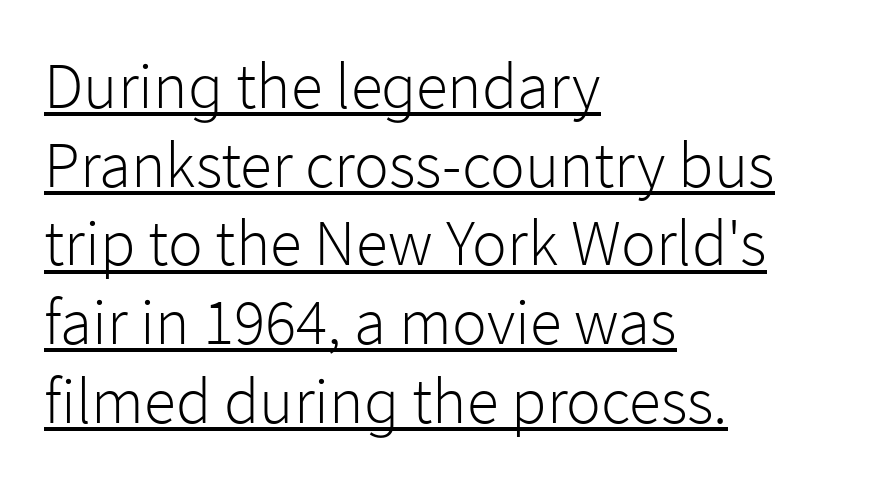
Q: Is the text bold? A: No.
Q: Is the text italic (slanted)? A: No, it is upright.
Q: Is the typeface a serif or a sans-serif typeface? A: Sans-serif.
Q: Is the text underlined? A: Yes.
Q: How is the paragraph aligned? A: Left-aligned.
Q: Is the spacing between letters normal or unusually wide? A: Normal.
Q: Width (condensed, normal, or wide)? A: Normal.
Q: Stroke contrast? A: Low.
Q: x-height? A: Medium.
Q: Monospaced? A: No.
